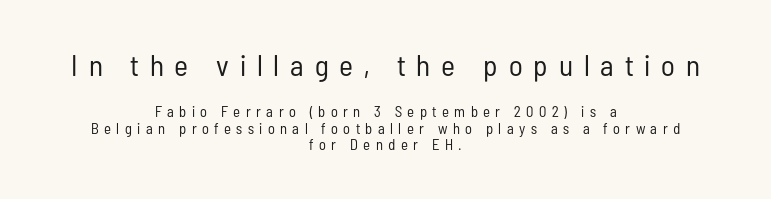
Bare-footed words on every line. This sample trades vertical openness for compactness between lines. Observe the wide spacing: letters keep a clear distance from each other. Font category for this specimen: sans-serif. Weight: not bold — regular or lighter. A typesetter would mark this as roman, not italic.
